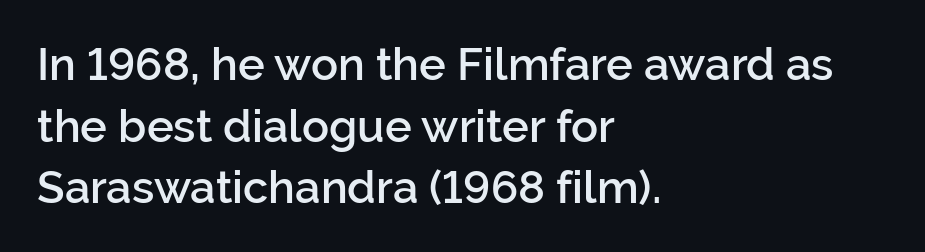
The rendering shows plain stroke endings on the letterforms — a sans-serif design. The string is rendered with underlining switched off. Evenly set lines give the paragraph a standard silhouette. A typesetter would mark this as roman, not italic. Is this a fixed-width face? No — the glyphs have proportional, varying widths.
